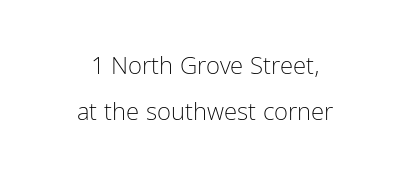
The horizontal fit of the characters is conventional and even. Centered paragraph, ragged on both sides. A quiet, ordinary-to-light weight characterises the typeface. Check under the words: just untouched page.
